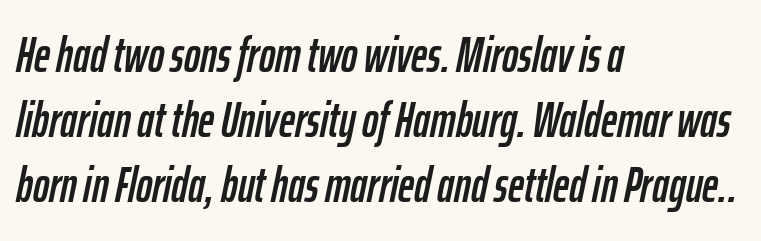
Q: Is the text italic (slanted)? A: Yes, it leans right by about 12 degrees.
Q: Is the text underlined? A: No.
Q: How is the paragraph aligned? A: Left-aligned.
Q: Is the spacing between letters normal or unusually wide? A: Normal.
Q: Is the spacing between lines tight, normal or loose? A: Normal.
Q: Width (condensed, normal, or wide)? A: Condensed.
Q: Stroke contrast? A: Low.
Q: x-height? A: Medium.
Q: Monospaced? A: No.
